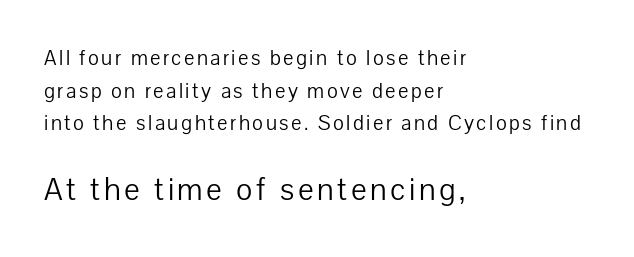
Does the leading feel generous? No, just average. Only glyphs here, with clear space below each row. The axis of the letterforms is exactly vertical. The typeface has the unassuming heft of standard copy or less.
